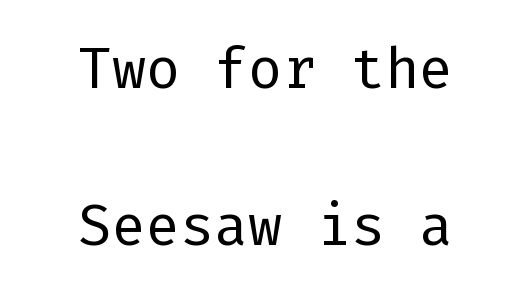
Q: Is the text bold? A: No.
Q: Is the text italic (slanted)? A: No, it is upright.
Q: Is the typeface a serif or a sans-serif typeface? A: Sans-serif.
Q: Is the text underlined? A: No.
Q: How is the paragraph aligned? A: Centered.
Q: Is the spacing between letters normal or unusually wide? A: Normal.
Q: Is the spacing between lines tight, normal or loose? A: Loose.
Q: Width (condensed, normal, or wide)? A: Normal.
Q: Stroke contrast? A: Low.
Q: x-height? A: Medium.
Q: Monospaced? A: Yes.
